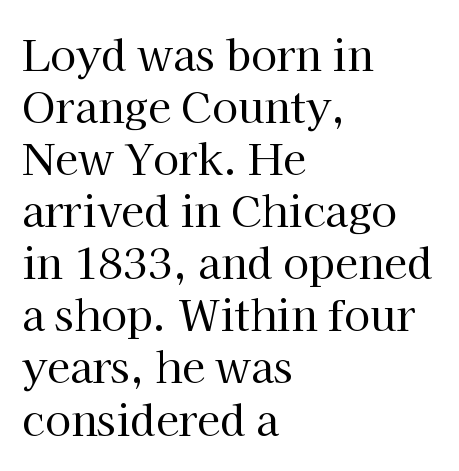
Q: Is the text bold? A: No.
Q: Is the text italic (slanted)? A: No, it is upright.
Q: Is the typeface a serif or a sans-serif typeface? A: Serif.
Q: Is the text underlined? A: No.
Q: How is the paragraph aligned? A: Left-aligned.
Q: Is the spacing between letters normal or unusually wide? A: Normal.
Q: Width (condensed, normal, or wide)? A: Normal.
Q: Stroke contrast? A: High.
Q: x-height? A: Medium.
Q: Monospaced? A: No.
